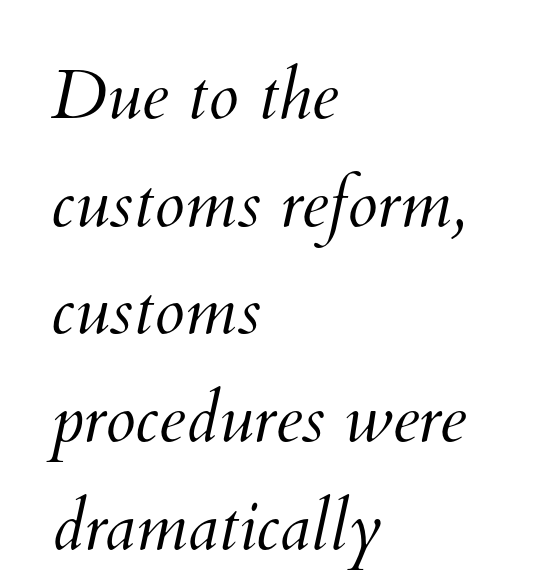
Varying glyph widths throughout — classic text-font behaviour. The typesetting does not lean heavy: it is not bold. Check under the words: just untouched page. Each new line begins a customary step beneath the previous one. A classic flush-left, rag-right setting is used for this passage. The horizontal fit of the characters is conventional and even.
